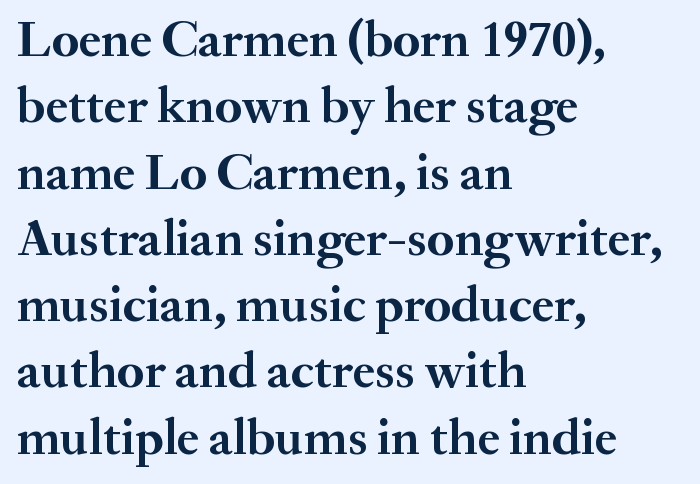
{"serif": "yes", "italic": "no", "bold": "yes", "weight": "semibold", "width": "normal", "stroke_contrast": "medium", "x_height": "small", "monospaced": "no", "underline": "no", "align": "left", "line_spacing": "normal", "line_spacing_ratio": 1.3, "letter_spacing": "normal", "letter_spacing_em": 0.0, "glyph_px": 51}
